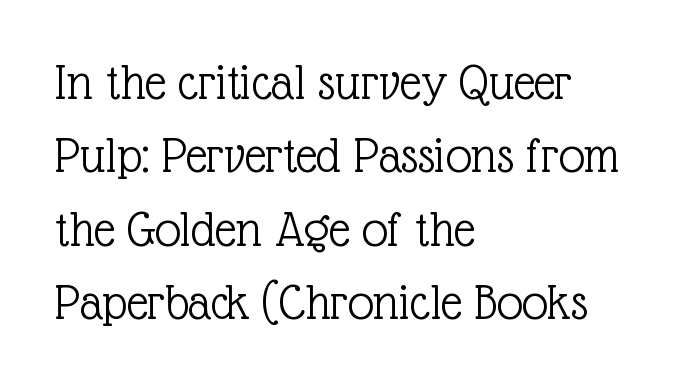
{"serif": "yes", "italic": "no", "bold": "no", "weight": "light", "width": "normal", "x_height": "medium", "monospaced": "no", "underline": "no", "align": "left", "line_spacing": "normal", "line_spacing_ratio": 1.41, "letter_spacing": "normal", "letter_spacing_em": 0.0, "glyph_px": 52}
